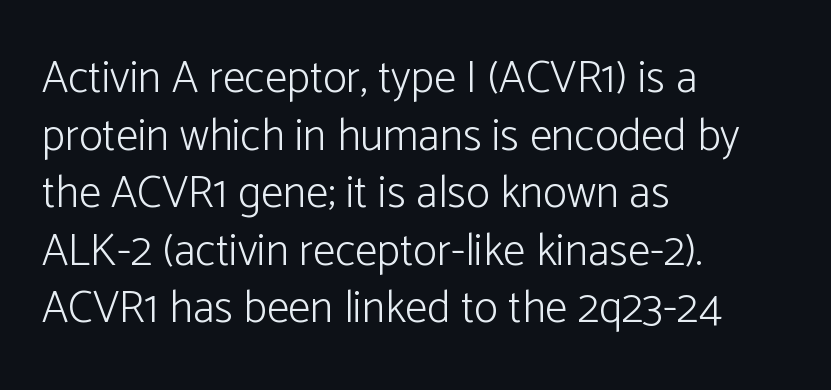
Q: Is the text bold? A: No.
Q: Is the text italic (slanted)? A: No, it is upright.
Q: Is the typeface a serif or a sans-serif typeface? A: Sans-serif.
Q: Is the text underlined? A: No.
Q: How is the paragraph aligned? A: Left-aligned.
Q: Is the spacing between letters normal or unusually wide? A: Normal.
Q: Is the spacing between lines tight, normal or loose? A: Normal.
Q: Width (condensed, normal, or wide)? A: Normal.
Q: Stroke contrast? A: Low.
Q: x-height? A: Medium.
Q: Monospaced? A: No.
